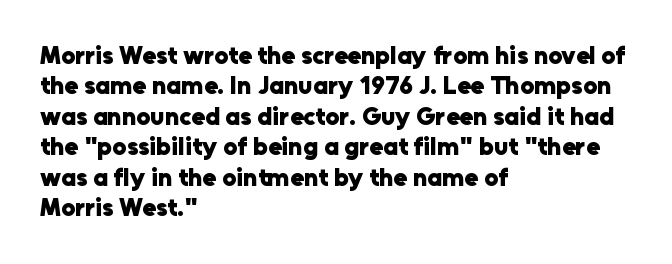
The image shows 25 px bold type, upright; set left-aligned, line spacing 1.22x, normal letter spacing, not underlined.
